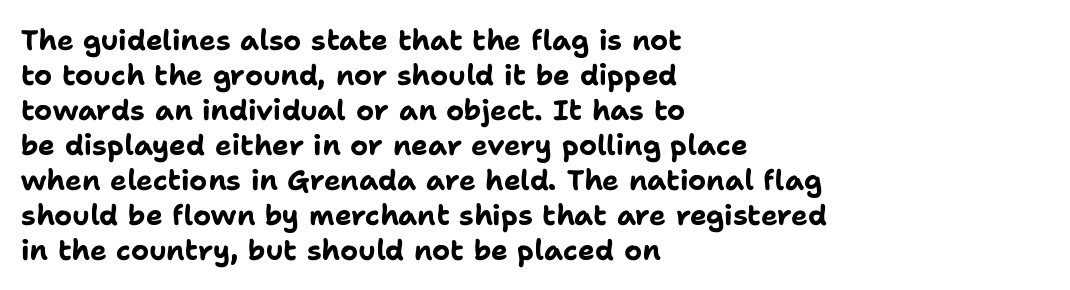
The image shows 28 px bold sans-serif type, upright; set left-aligned, normal line spacing (1.25x), normal letter spacing, not underlined; low stroke contrast and a medium x-height.
